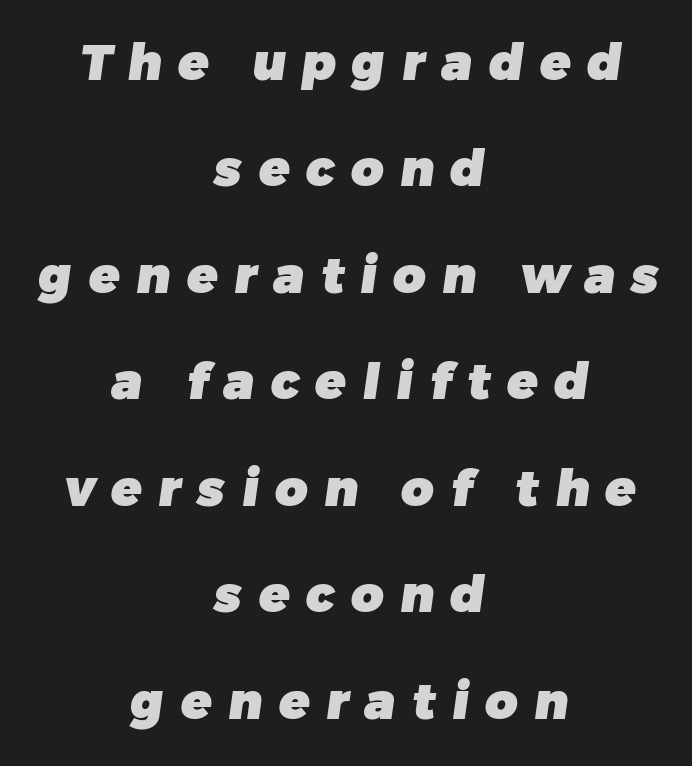
{"serif": "no", "bold": "yes", "weight": "heavy", "width": "normal", "stroke_contrast": "low", "x_height": "medium", "monospaced": "no", "underline": "no", "align": "center", "line_spacing": "loose", "line_spacing_ratio": 2.13, "letter_spacing": "wide", "letter_spacing_em": 0.33, "glyph_px": 50}
